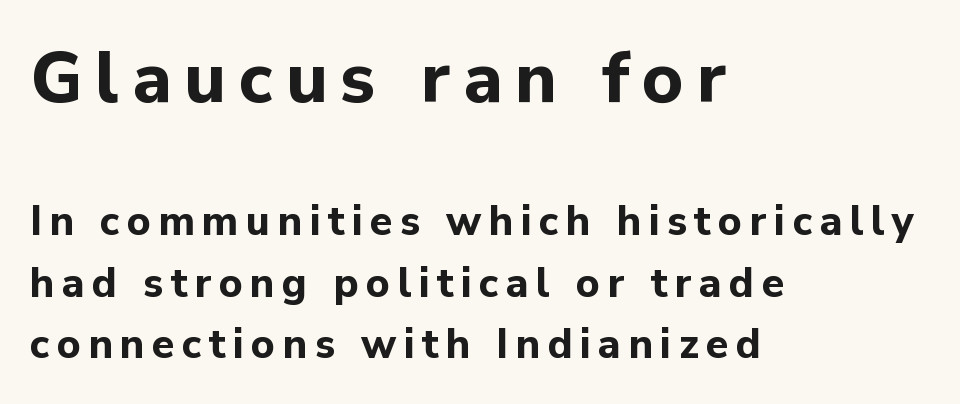
The image shows 71 px bold sans-serif type, upright; set left-aligned, normal line spacing (1.5x), not underlined; the first (top) block is 1.73x larger; low stroke contrast and a medium x-height.
